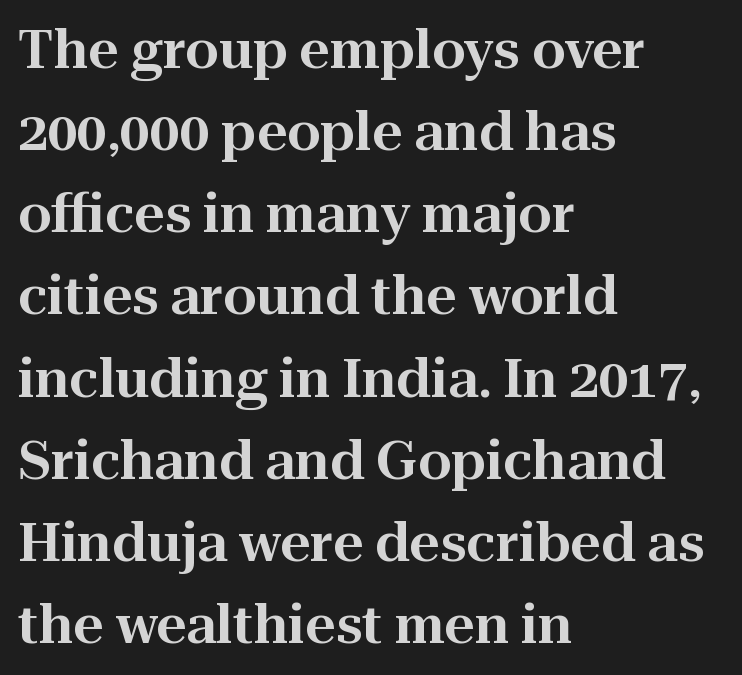
Q: Is the text italic (slanted)? A: No, it is upright.
Q: Is the typeface a serif or a sans-serif typeface? A: Serif.
Q: Is the text underlined? A: No.
Q: How is the paragraph aligned? A: Left-aligned.
Q: Is the spacing between letters normal or unusually wide? A: Normal.
Q: Is the spacing between lines tight, normal or loose? A: Normal.
Q: Width (condensed, normal, or wide)? A: Normal.
Q: Stroke contrast? A: High.
Q: x-height? A: Medium.
Q: Monospaced? A: No.
